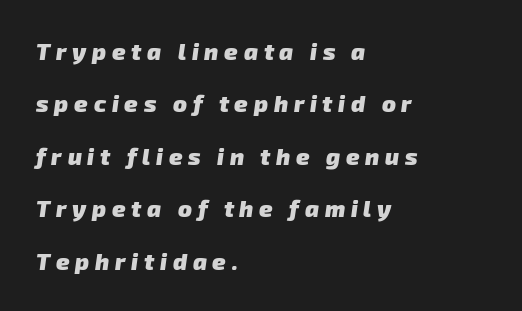
The tracking reads as deliberately expanded to a designer's eye. The ragged edge is on the right, which tells us the setting is flush left. Its strokes are broad and dark, the hallmark of bold type. The area under the type is left untouched.
